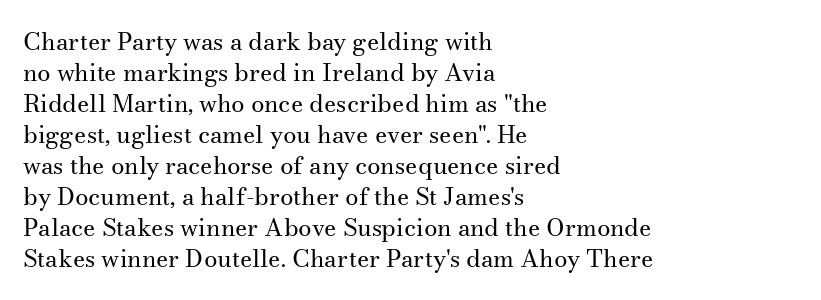
These lines keep a tight, regular rhythm from letter to letter. Notice how descenders clear the ascenders below comfortably — that's standard leading. These lines were composed using upright roman letters. One-word summary of the alignment: left. Nobody drew a line under any word here. The typesetting does not lean heavy: it is not bold.
